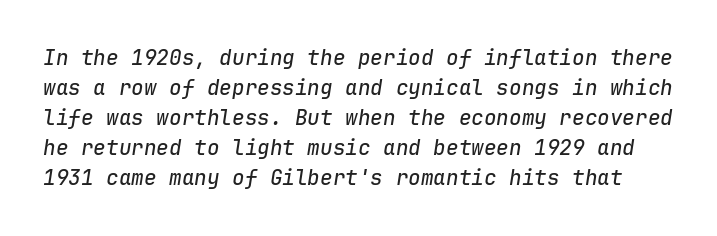
Q: Is the text italic (slanted)? A: Yes, it leans right by about 9 degrees.
Q: Is the text underlined? A: No.
Q: Is the spacing between letters normal or unusually wide? A: Normal.
Q: Is the spacing between lines tight, normal or loose? A: Normal.
